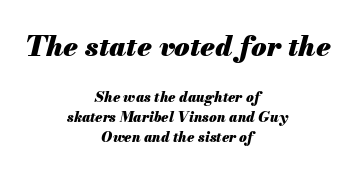
Q: Is the text bold? A: Yes.
Q: Is the text italic (slanted)? A: Yes, it leans right by about 13 degrees.
Q: Is the text underlined? A: No.
Q: How is the paragraph aligned? A: Centered.
Q: Is the spacing between letters normal or unusually wide? A: Normal.
Q: Is the spacing between lines tight, normal or loose? A: Normal.
Q: Which block of text is set in a larger size, the first (top) or the second (bottom)? A: The first (top) one.
Q: Width (condensed, normal, or wide)? A: Normal.
Q: Stroke contrast? A: Medium.
Q: x-height? A: Small.
Q: Monospaced? A: No.
